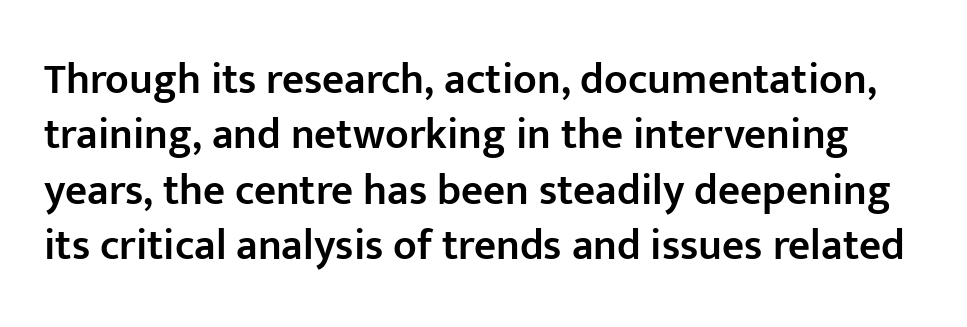
The image shows 43 px semibold sans-serif type, upright; set normal line spacing (1.29x), normal letter spacing, not underlined; low stroke contrast and a medium x-height.
